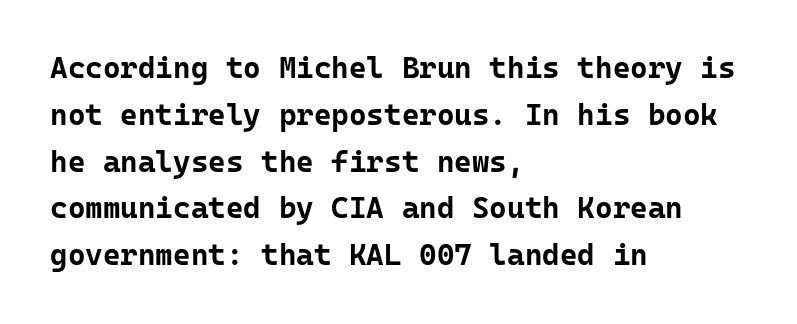
{"serif": "no", "italic": "no", "bold": "yes", "weight": "bold", "width": "normal", "stroke_contrast": "low", "x_height": "medium", "monospaced": "yes", "underline": "no", "align": "left", "line_spacing": "normal", "line_spacing_ratio": 1.56, "letter_spacing": "normal", "letter_spacing_em": 0.0, "glyph_px": 30}
